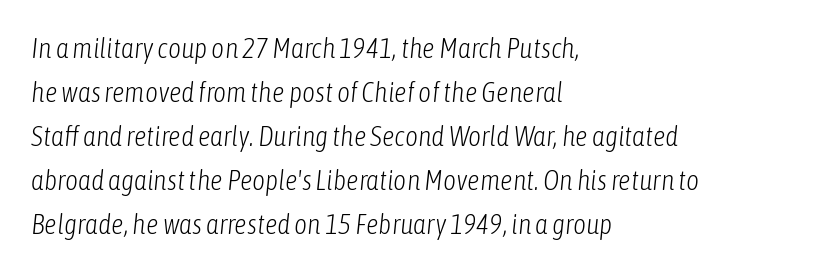
The image shows 28 px light, condensed type, italic (leaning right); set left-aligned, normal line spacing (1.57x), normal letter spacing, not underlined; low stroke contrast and a medium x-height.
